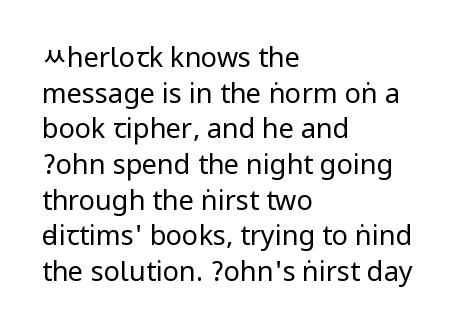
The image shows 27 px text type, upright; set left-aligned, normal line spacing (1.32x), normal letter spacing, not underlined.
